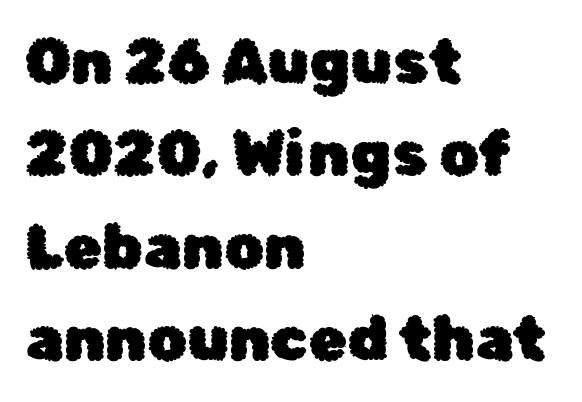
The image shows 62 px sans-serif type, upright; set left-aligned, normal line spacing (1.49x), normal letter spacing, not underlined; low stroke contrast and a medium x-height.
